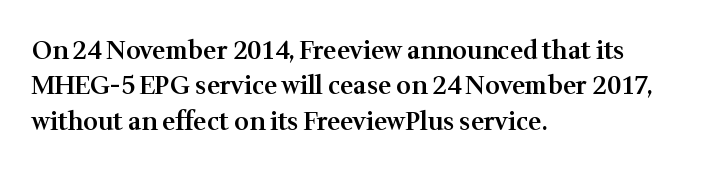
The image shows 25 px text type, upright; set left-aligned, normal line spacing (1.42x), normal letter spacing, not underlined.
